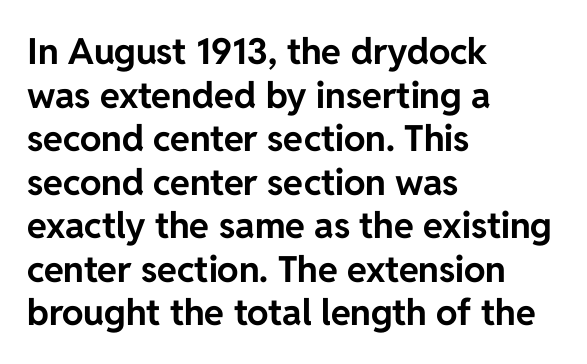
Which margin do the lines hug? The left one — the right edge is uneven. The typeface chosen for these lines omits serifs. Lines of text with bare space underneath. Typographic density is high because the face is bold. Ascenders rise straight up at ninety degrees. Tracking value appears to be zero — textbook default spacing.
